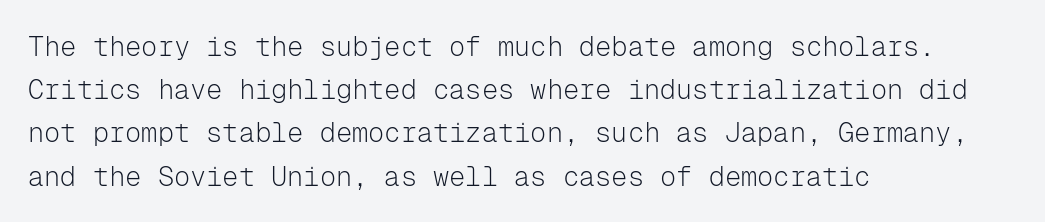
The image shows 27 px text type, upright; set left-aligned, normal line spacing (1.6x), normal letter spacing, not underlined.
